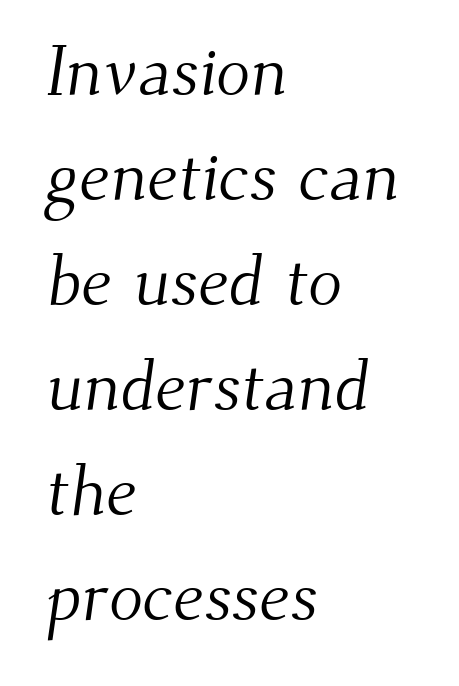
The image shows 71 px light serif type; set left-aligned, normal line spacing (1.48x), normal letter spacing, not underlined; medium stroke contrast and a small x-height.
